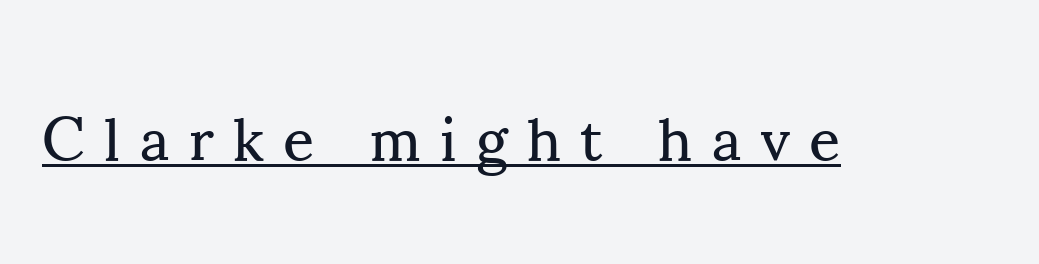
{"serif": "yes", "italic": "no", "bold": "no", "weight": "regular", "width": "normal", "stroke_contrast": "medium", "x_height": "small", "monospaced": "no", "underline": "yes", "letter_spacing": "wide", "letter_spacing_em": 0.32, "glyph_px": 61}
